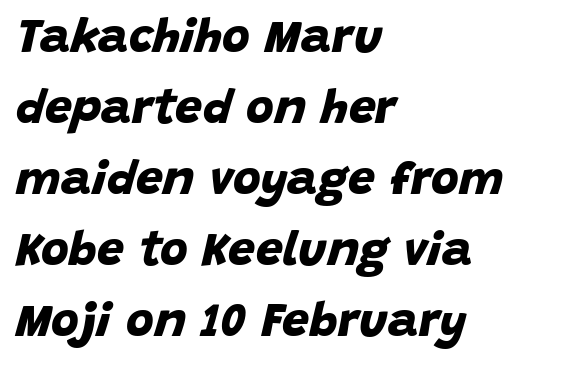
{"serif": "no", "bold": "yes", "weight": "bold", "width": "normal", "stroke_contrast": "low", "x_height": "large", "monospaced": "no", "underline": "no", "align": "left", "line_spacing": "normal", "line_spacing_ratio": 1.48, "letter_spacing": "normal", "letter_spacing_em": 0.0, "glyph_px": 48}
